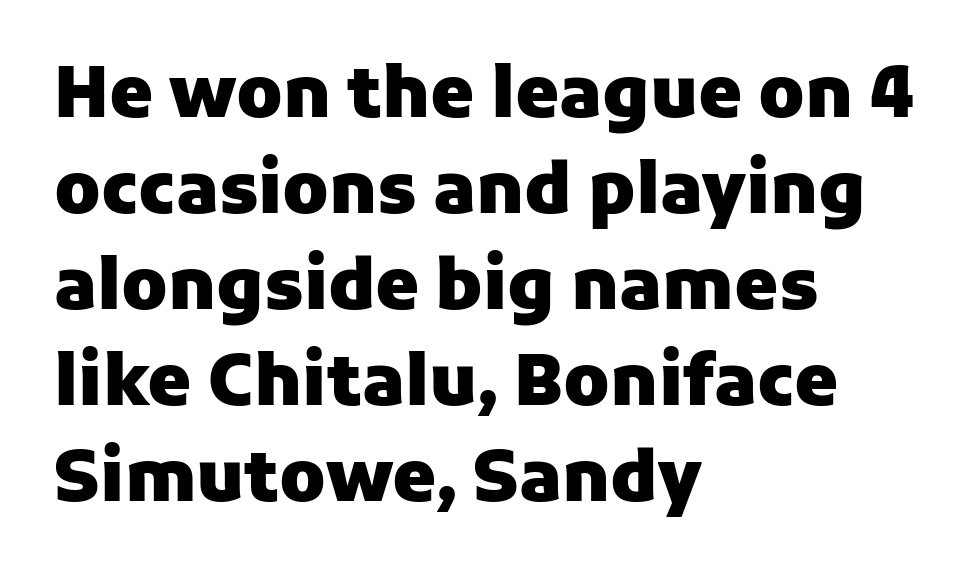
The passage shown is typeset with a sans-serif family. The paragraph has a hard left edge and a soft right edge. Its strokes are broad and dark, the hallmark of bold type. The strip under each line holds only bare page.
